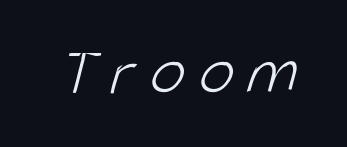
The image shows 72 px light, condensed sans-serif type; set not underlined; low stroke contrast and a large x-height.
